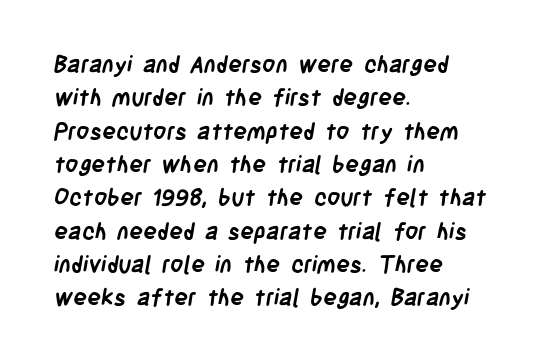
Has an underline been added? It has not. Evenly set lines give the paragraph a standard silhouette. No extra tracking has been applied to these lines. Every letter is thick-stroked: bold, no question. These lines stack with their left ends in a neat column.
